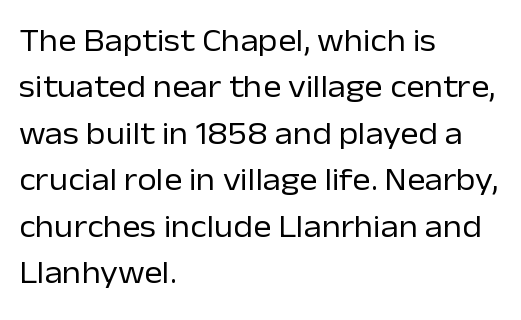
Q: Is the text bold? A: No.
Q: Is the text italic (slanted)? A: No, it is upright.
Q: Is the typeface a serif or a sans-serif typeface? A: Sans-serif.
Q: Is the text underlined? A: No.
Q: How is the paragraph aligned? A: Left-aligned.
Q: Is the spacing between letters normal or unusually wide? A: Normal.
Q: Is the spacing between lines tight, normal or loose? A: Normal.
Q: Width (condensed, normal, or wide)? A: Normal.
Q: Stroke contrast? A: Low.
Q: x-height? A: Medium.
Q: Monospaced? A: No.
